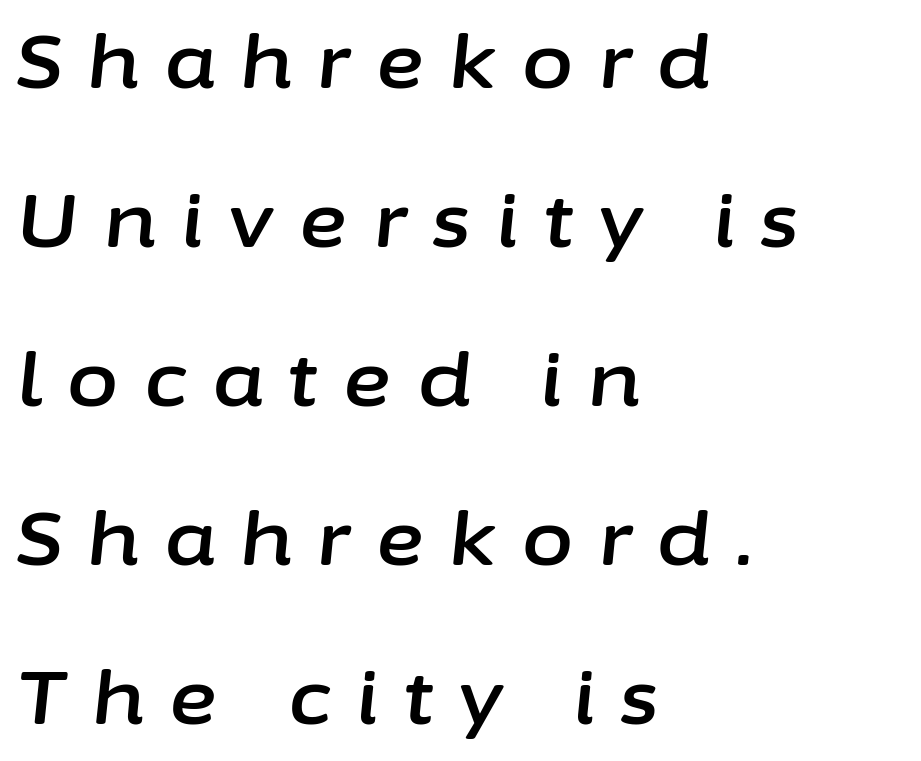
{"italic": "yes", "lean": "right", "slant_degrees": 6, "width": "normal", "stroke_contrast": "low", "x_height": "medium", "monospaced": "no", "underline": "no", "align": "left", "line_spacing": "loose", "line_spacing_ratio": 2.15, "letter_spacing": "wide", "letter_spacing_em": 0.35, "glyph_px": 74}
